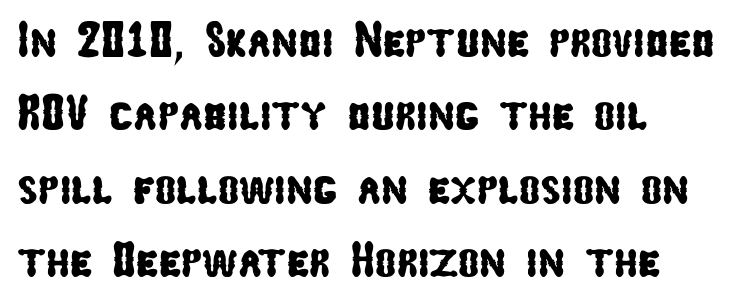
The image shows 50 px condensed sans-serif type; set left-aligned, normal line spacing (1.47x), normal letter spacing, not underlined; low stroke contrast and a medium x-height.
